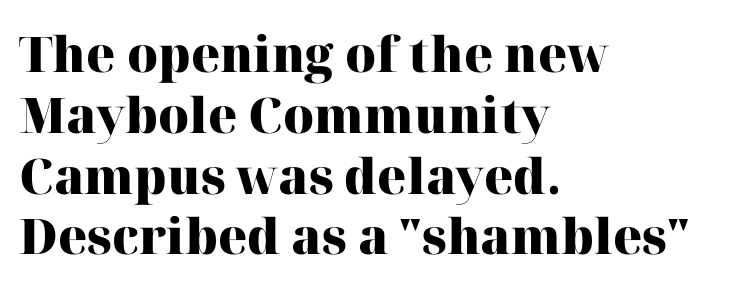
Q: Is the text bold? A: Yes.
Q: Is the text italic (slanted)? A: No, it is upright.
Q: Is the typeface a serif or a sans-serif typeface? A: Serif.
Q: Is the text underlined? A: No.
Q: How is the paragraph aligned? A: Left-aligned.
Q: Is the spacing between letters normal or unusually wide? A: Normal.
Q: Width (condensed, normal, or wide)? A: Normal.
Q: Stroke contrast? A: High.
Q: x-height? A: Medium.
Q: Monospaced? A: No.
